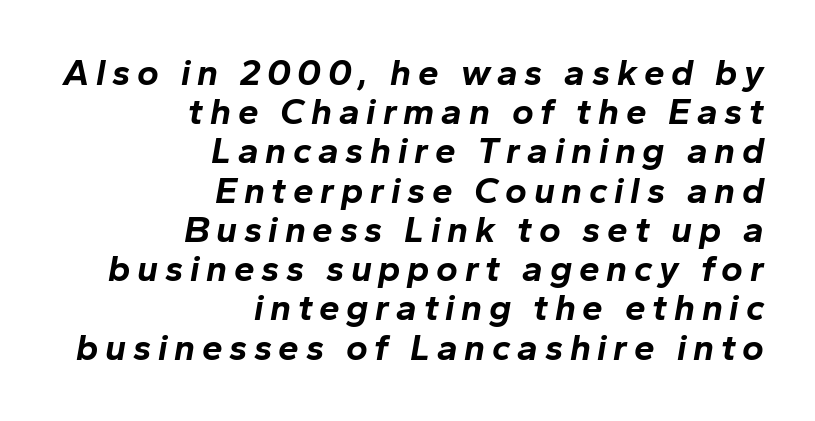
Q: Is the text bold? A: Yes.
Q: Is the text italic (slanted)? A: Yes, it leans right by about 10 degrees.
Q: Is the text underlined? A: No.
Q: How is the paragraph aligned? A: Right-aligned.
Q: Is the spacing between lines tight, normal or loose? A: Tight.
Q: Width (condensed, normal, or wide)? A: Normal.
Q: Stroke contrast? A: Low.
Q: x-height? A: Medium.
Q: Monospaced? A: No.
